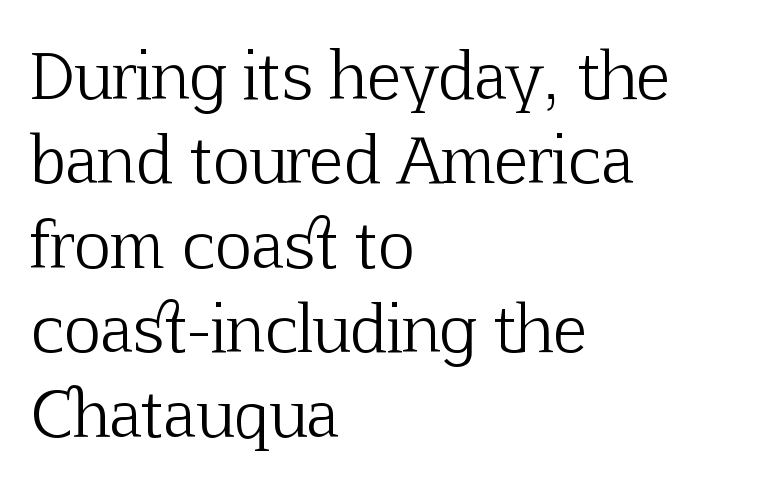
The image shows 63 px light serif type, upright; set left-aligned, normal line spacing (1.34x), normal letter spacing, not underlined; low stroke contrast and a medium x-height.
